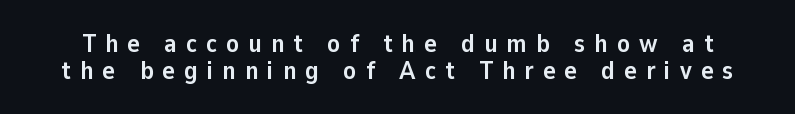
{"italic": "no", "bold": "yes", "underline": "no", "line_spacing": "tight", "line_spacing_ratio": 1.02, "letter_spacing": "wide", "letter_spacing_em": 0.35, "glyph_px": 26}
